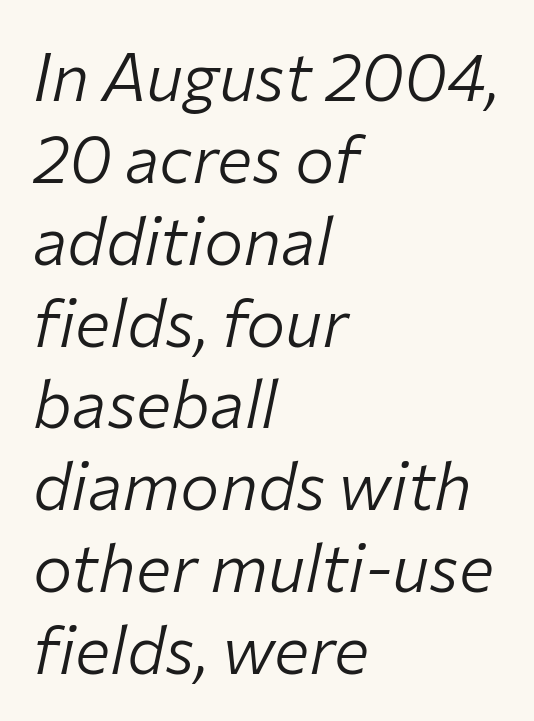
The image shows 66 px light type, italic (leaning right); set left-aligned, line spacing 1.24x, normal letter spacing, not underlined; low stroke contrast and a medium x-height.
